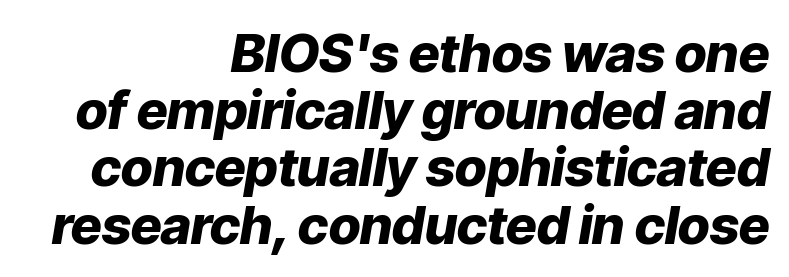
Q: Is the text bold? A: Yes.
Q: Is the text italic (slanted)? A: Yes, it leans right by about 9 degrees.
Q: Is the text underlined? A: No.
Q: How is the paragraph aligned? A: Right-aligned.
Q: Is the spacing between letters normal or unusually wide? A: Normal.
Q: Is the spacing between lines tight, normal or loose? A: Tight.
Q: Width (condensed, normal, or wide)? A: Normal.
Q: Stroke contrast? A: Low.
Q: x-height? A: Medium.
Q: Monospaced? A: No.
